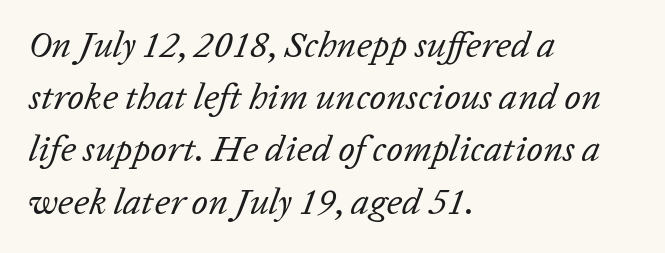
Plain, unruled lines of type. Ink coverage per letter is moderate at most. Spacing verdict: proportional, widths tailored to each character. Alignment: flush left. These lines were composed using italics.
